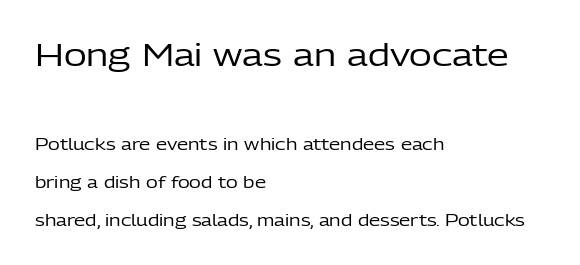
Between these two stacked blocks, the higher one wins on size. The passage shown is not underscored anywhere. Is there any slant? The stems are plumb. I'd call this a sans setting — the letters go barefoot.
